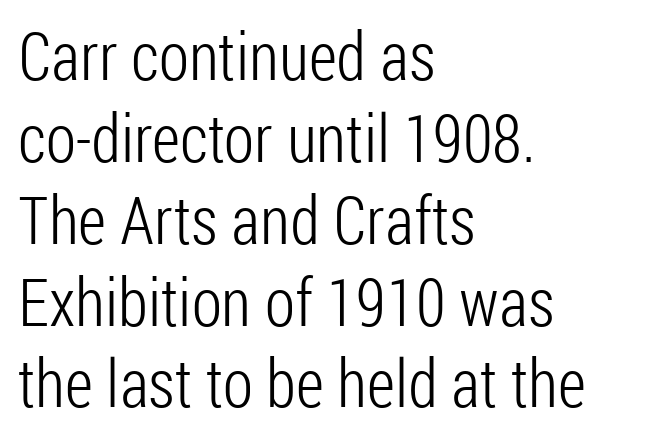
This rendering uses left alignment, leaving the right contour irregular. The horizontal fit of the characters is conventional and even. The characters display no serif detailing; their extremities are plain. Caption: face not bold, strokes unweighted. The lettering holds an erect, upright posture throughout. The face used here is proportionally spaced, like ordinary book or web type.
